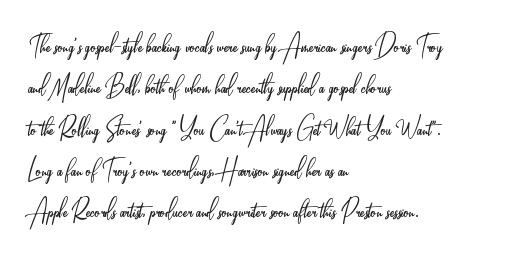
The image shows 32 px light, condensed sans-serif type; set left-aligned, normal line spacing (1.29x), normal letter spacing, not underlined; low stroke contrast and a small x-height.
